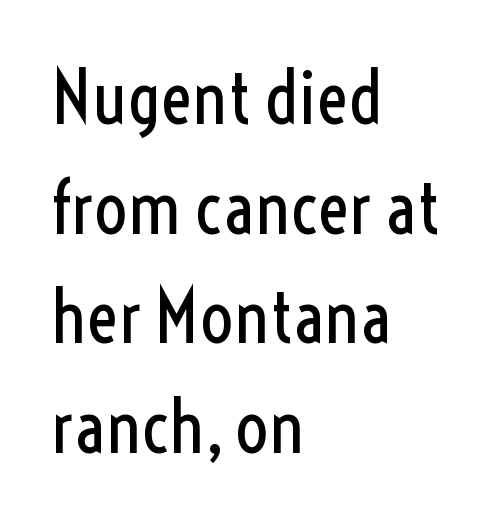
The image shows 74 px regular-weight, condensed sans-serif type, upright; set left-aligned, normal line spacing (1.48x), normal letter spacing, not underlined; a medium x-height.
